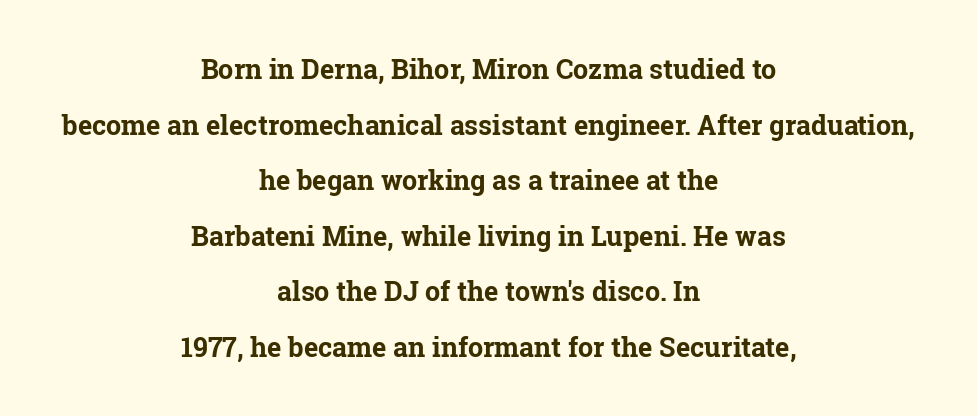
The image shows 27 px bold type, upright; set centered, loose line spacing (2.06x), normal letter spacing, not underlined.
